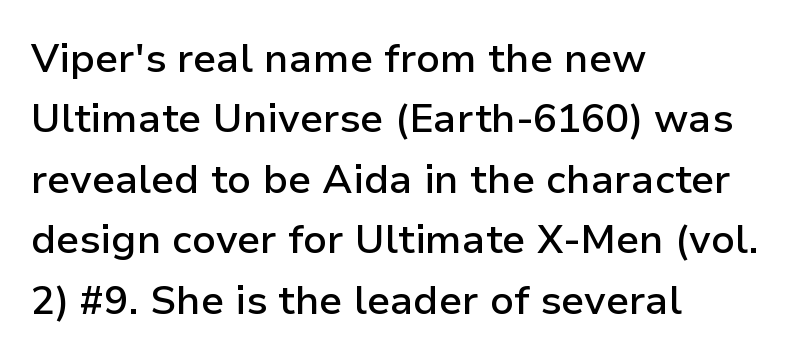
Q: Is the text bold? A: Semi-bold.
Q: Is the text italic (slanted)? A: No, it is upright.
Q: Is the typeface a serif or a sans-serif typeface? A: Sans-serif.
Q: Is the text underlined? A: No.
Q: How is the paragraph aligned? A: Left-aligned.
Q: Is the spacing between letters normal or unusually wide? A: Normal.
Q: Is the spacing between lines tight, normal or loose? A: Normal.
Q: Width (condensed, normal, or wide)? A: Normal.
Q: Stroke contrast? A: Low.
Q: x-height? A: Medium.
Q: Monospaced? A: No.
